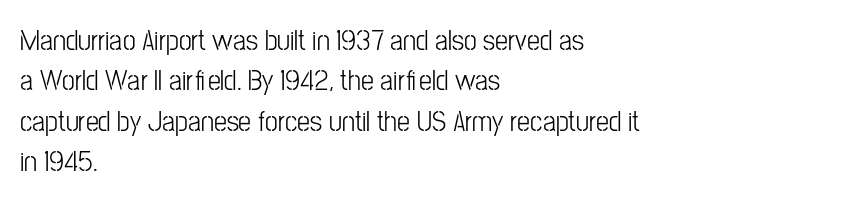
The characters are drawn with everyday or finer stroke widths. The passage shown is typed in a proportional face where columns would drift. The specimen reads as upright at a glance. Serifs: no, the terminals of the letterforms are clean. What stands out about the letter spacing? Nothing — it is the standard amount.
